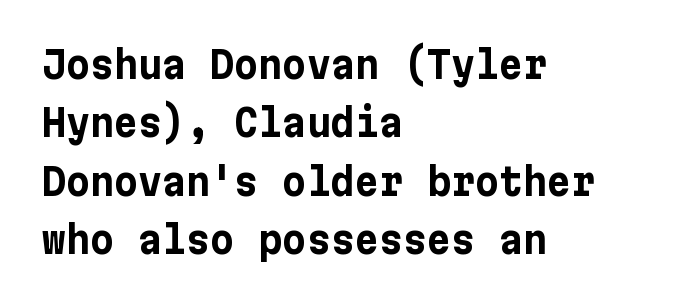
The image shows 37 px bold sans-serif type, upright; set left-aligned, normal line spacing (1.58x), normal letter spacing, not underlined; low stroke contrast and a medium x-height.
